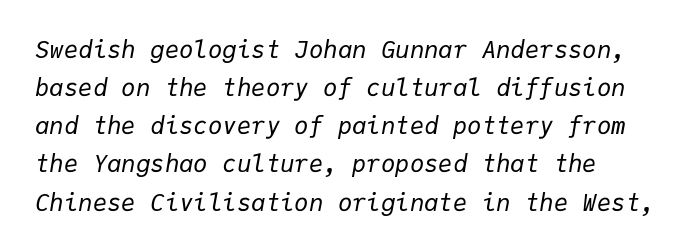
{"italic": "yes", "lean": "right", "slant_degrees": 9, "bold": "no", "underline": "no", "align": "left", "line_spacing": "normal", "line_spacing_ratio": 1.59, "letter_spacing": "normal", "letter_spacing_em": 0.0, "glyph_px": 24}
